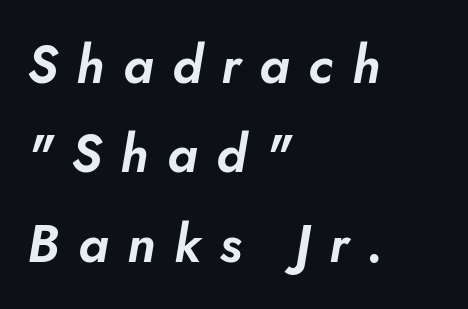
Honestly, there is no underline to notice here at all. These lines have a slow, spaced-out rhythm from letter to letter. Horizontal alignment here is leftward, the default for most running prose. Looks like regular typesetting: each glyph gets only the width it needs. Is the type slanted? Yes — the strokes lean at a clear angle.
